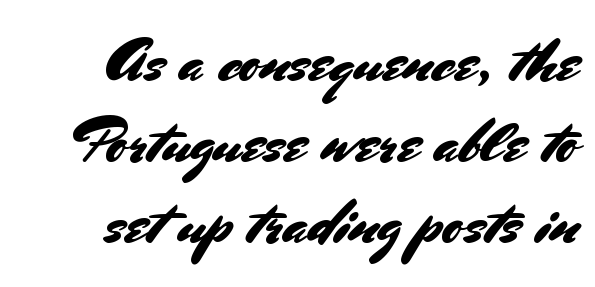
The passage shown is typed in a proportional face where columns would drift. The baseline area is clear. Examine the stroke ends and you'll find no serifs. This sample uses plain, unmodified letter spacing.
